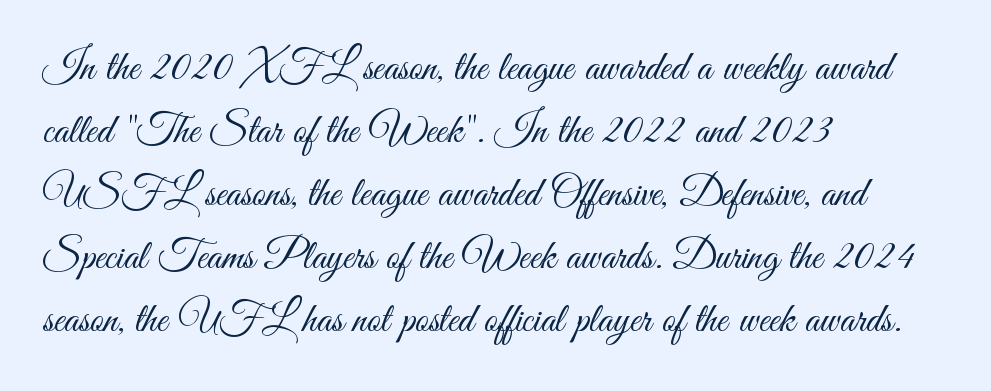
This reads as an unemphasized weight, regular at the heaviest. Looks like regular typesetting: each glyph gets only the width it needs. A typesetter would call this leading conventional body-copy spacing. Beneath every word, the page is bare. Inter-character spacing is left at the font's built-in metrics.
